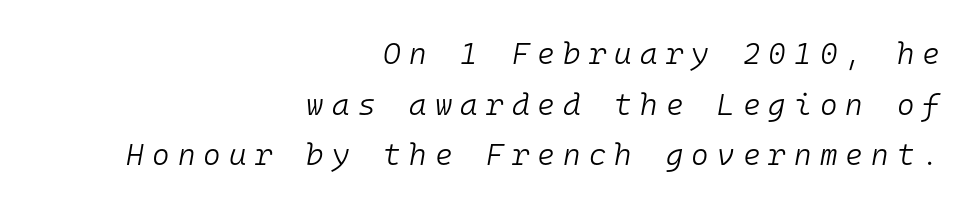
Q: Is the text bold? A: No.
Q: Is the text italic (slanted)? A: Yes, it leans right by about 10 degrees.
Q: Is the text underlined? A: No.
Q: How is the paragraph aligned? A: Right-aligned.
Q: Is the spacing between letters normal or unusually wide? A: Unusually wide.
Q: Is the spacing between lines tight, normal or loose? A: Normal.
Q: Width (condensed, normal, or wide)? A: Normal.
Q: Stroke contrast? A: Low.
Q: x-height? A: Medium.
Q: Monospaced? A: Yes.
